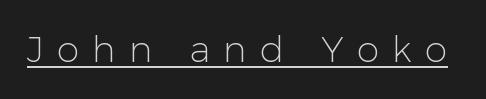
{"serif": "no", "italic": "no", "bold": "no", "weight": "light", "width": "normal", "stroke_contrast": "low", "x_height": "medium", "monospaced": "no", "underline": "yes", "letter_spacing": "wide", "letter_spacing_em": 0.37, "glyph_px": 36}
